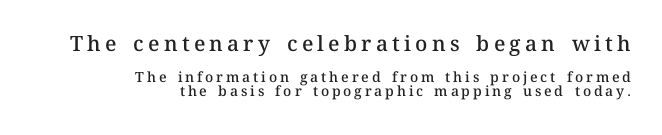
In terms of posture, this sample is upright. One-word summary of the alignment: right. These lines huddle together more closely than default settings would place them. Compare the two chunks: the upper has the greater cap height. The space directly below the letters is spotless. Someone cranked the tracking dial way up on this one.
